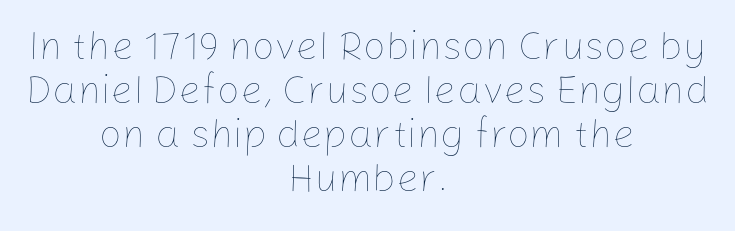
Q: Is the text bold? A: No.
Q: Is the text italic (slanted)? A: No, it is upright.
Q: Is the text underlined? A: No.
Q: How is the paragraph aligned? A: Centered.
Q: Is the spacing between letters normal or unusually wide? A: Normal.
Q: Is the spacing between lines tight, normal or loose? A: Tight.
Q: Width (condensed, normal, or wide)? A: Normal.
Q: Stroke contrast? A: Low.
Q: x-height? A: Medium.
Q: Monospaced? A: No.
